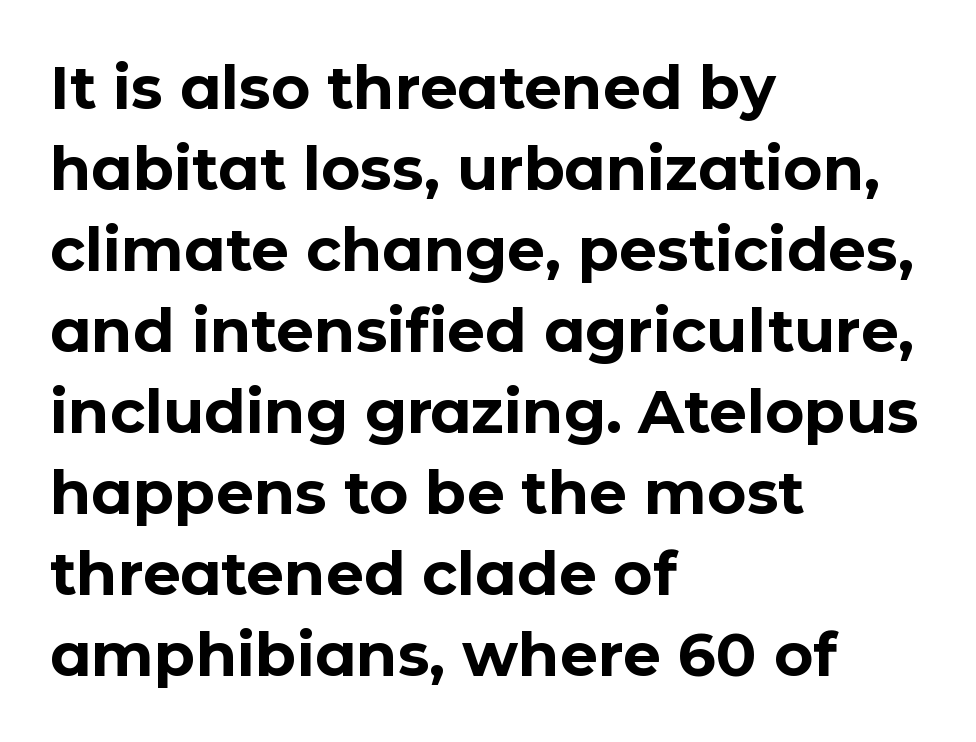
{"serif": "no", "italic": "no", "bold": "yes", "weight": "bold", "width": "normal", "stroke_contrast": "low", "x_height": "medium", "monospaced": "no", "underline": "no", "align": "left", "line_spacing": "normal", "line_spacing_ratio": 1.35, "letter_spacing": "normal", "letter_spacing_em": 0.0, "glyph_px": 60}
